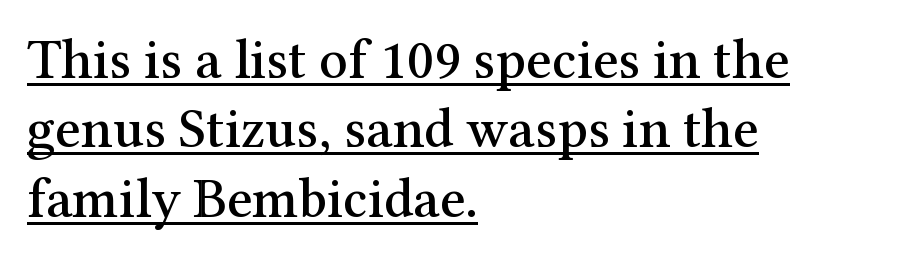
Note the varied advance widths — an 'i' is clearly narrower than an 'm'. Tall strokes in this sample are plumb rather than angled. The letters sit at their default tracking, neither squeezed nor spread. Horizontal alignment here is leftward, the default for most running prose. Is there an underline? Yes — a line sits under the letters. To sum up the face: it has serifs.
